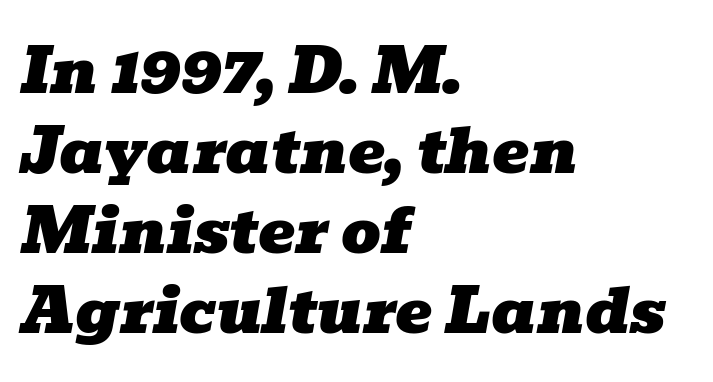
Yep, that's italic — everything's leaning. The rendering shows small feet on the letterforms — a serif design. Nobody touched the tracking dial on this one. Here the designer chose a conventional face with non-uniform glyph widths. A classic flush-left, rag-right setting is used for this passage.
